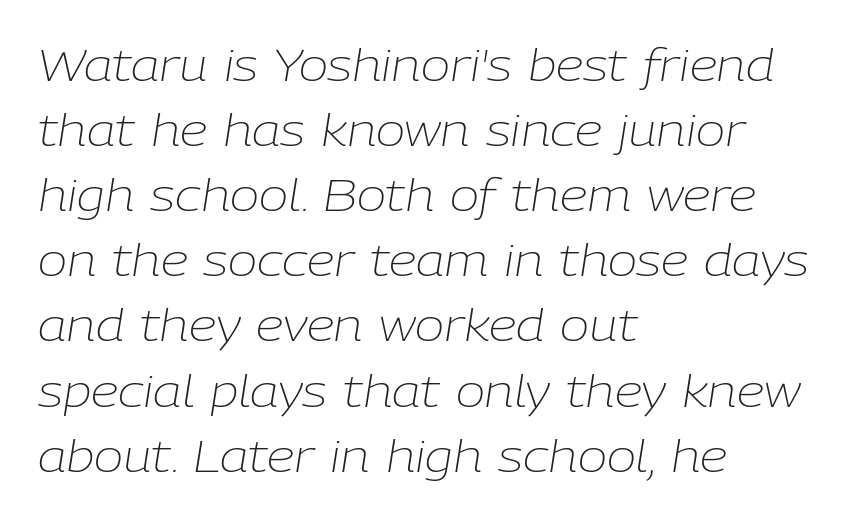
{"italic": "yes", "lean": "right", "slant_degrees": 9, "bold": "no", "weight": "light", "width": "normal", "stroke_contrast": "low", "x_height": "medium", "monospaced": "no", "underline": "no", "align": "left", "line_spacing": "normal", "line_spacing_ratio": 1.48, "letter_spacing": "normal", "letter_spacing_em": 0.0, "glyph_px": 44}
